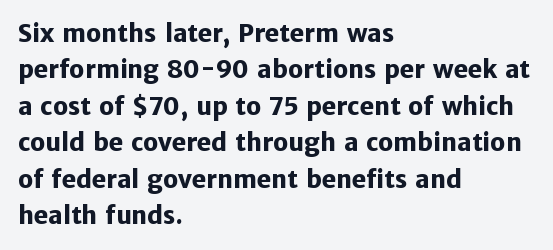
The designer left line spacing at the default. The horizontal fit of the characters is conventional and even. The specimen reads as upright at a glance. The passage shown is not underscored anywhere. The letters are bold, with thick, heavy strokes.
